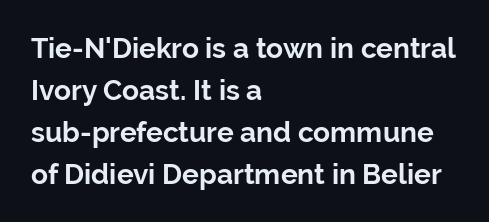
The baseline area is clear. In terms of letterspacing, this is plain default setting. Short and long lines alike share a common starting point at left. This block has exactly the height ordinary leading produces. Posture: vertical.
